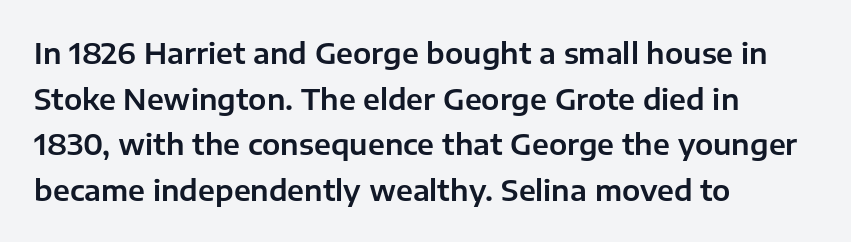
The image shows 29 px sans-serif type, upright; set left-aligned, normal line spacing (1.57x), normal letter spacing, not underlined; low stroke contrast and a medium x-height.
